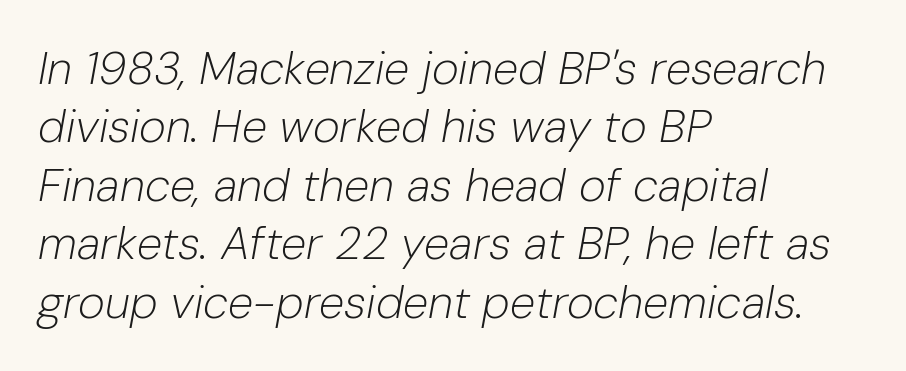
Q: Is the text bold? A: No.
Q: Is the text italic (slanted)? A: Yes, it leans right by about 10 degrees.
Q: Is the text underlined? A: No.
Q: How is the paragraph aligned? A: Left-aligned.
Q: Is the spacing between letters normal or unusually wide? A: Normal.
Q: Is the spacing between lines tight, normal or loose? A: Normal.
Q: Width (condensed, normal, or wide)? A: Normal.
Q: Stroke contrast? A: Low.
Q: x-height? A: Medium.
Q: Monospaced? A: No.
